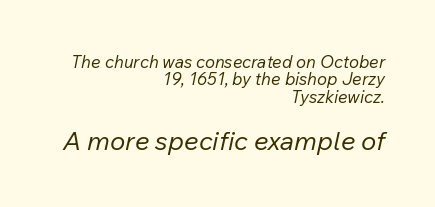
{"italic": "yes", "lean": "right", "slant_degrees": 12, "bold": "no", "underline": "no", "align": "right", "line_spacing": "tight", "line_spacing_ratio": 1.02, "letter_spacing": "normal", "letter_spacing_em": 0.0, "larger_block": "second", "size_ratio": 1.53, "glyph_px": 26}
